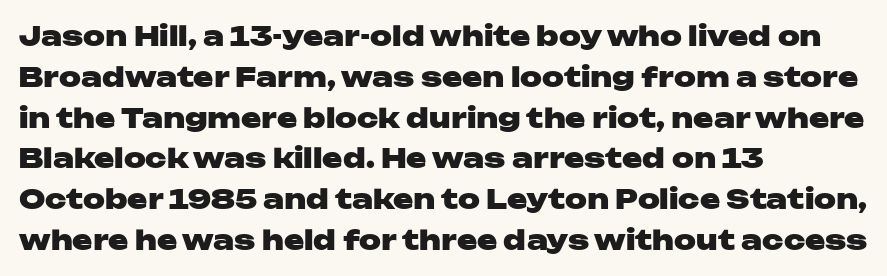
This is the regular roman posture of the typeface. Regarding leading, the lines here are spaced in the standard way. Heft: maximum for text — a bold. The specimen omits any rule beneath the text block's lines.
